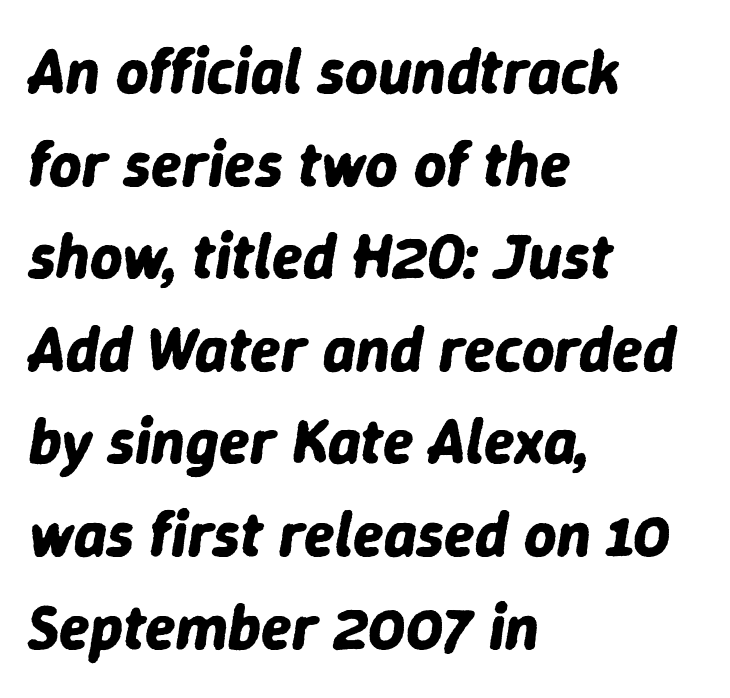
Proportional: the letters do not fall into vertical columns. This sample is left-justified, so line endings fall wherever the words run out. Is there much room between lines? A standard amount, neither cramped nor airy. Is the type slanted? Yes — the strokes lean at a clear angle.
